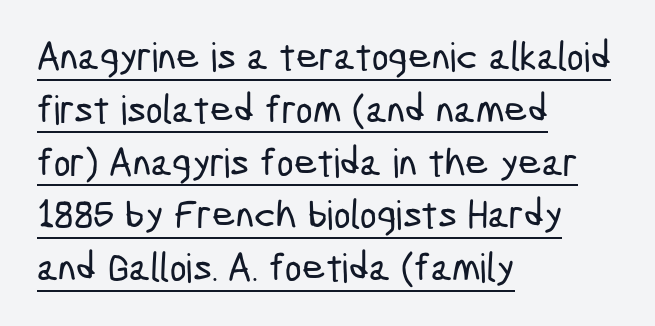
{"serif": "no", "width": "condensed", "stroke_contrast": "low", "x_height": "medium", "monospaced": "no", "underline": "yes", "align": "left", "line_spacing": "normal", "line_spacing_ratio": 1.32, "letter_spacing": "normal", "letter_spacing_em": 0.0, "glyph_px": 40}
